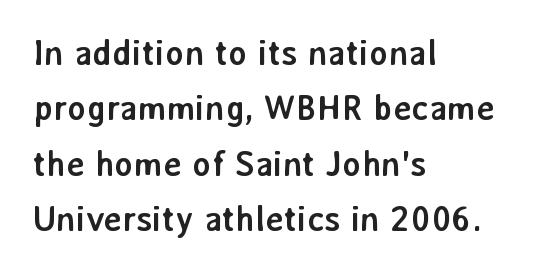
Letters rest on an invisible, unmarked baseline. The letters are bold, with thick, heavy strokes. It's the straight-up-and-down kind of type. Notice how descenders clear the ascenders below comfortably — that's standard leading. These lines are rendered in a variable-pitch font.
